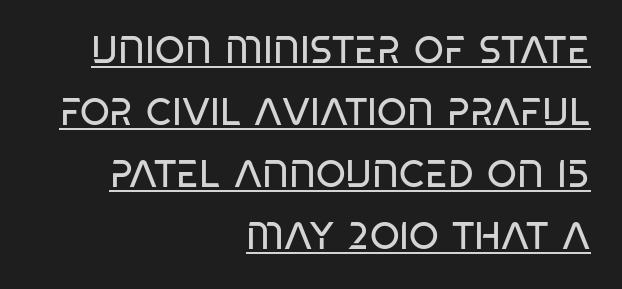
The face used here is proportionally spaced, like ordinary book or web type. The rendered words wear a rule along their underside. No heavy texture on the line: the type isn't bold. In CSS terms this would be text-align: right. The letters carry no serifs — their stems end cleanly without finishing strokes.
